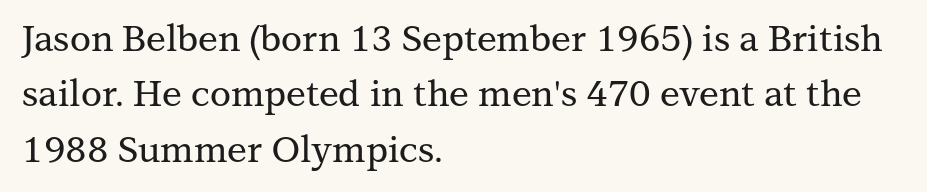
The rendering uses natural spacing where letterforms have individual widths. Decoration check: the copy has no underline. The letters stand upright; this is a roman face. Glyph-to-glyph distance matches everyday printed text. These lines are set flush left with a ragged right edge.
